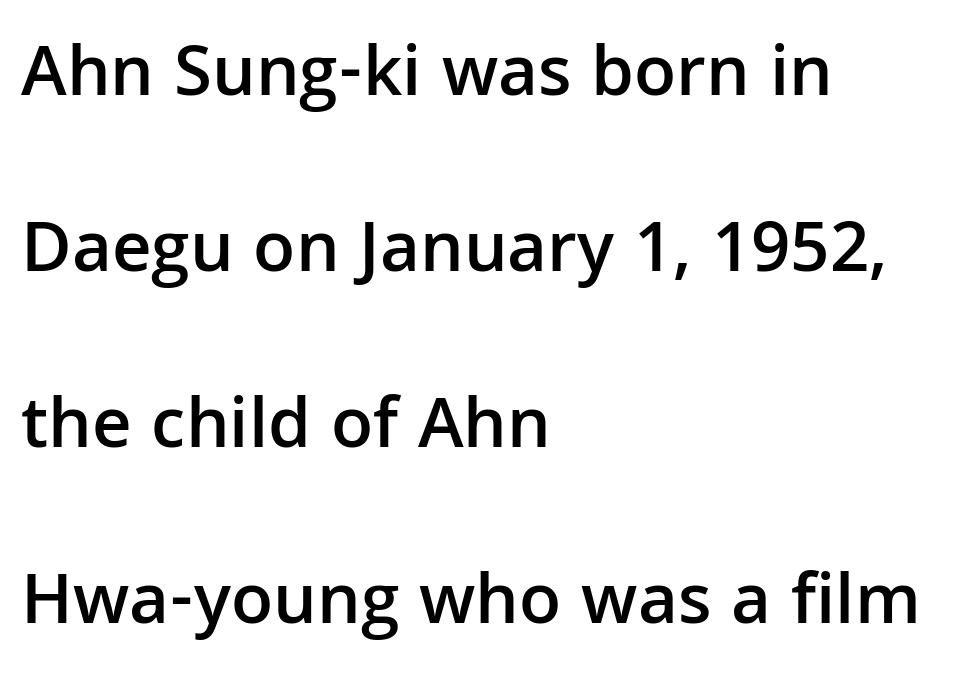
{"serif": "no", "italic": "no", "bold": "semi", "weight": "semibold", "width": "normal", "stroke_contrast": "low", "x_height": "medium", "monospaced": "no", "underline": "no", "align": "left", "line_spacing": "loose", "line_spacing_ratio": 2.38, "letter_spacing": "normal", "letter_spacing_em": 0.0, "glyph_px": 74}
